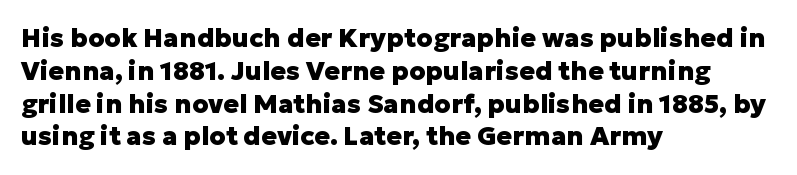
Q: Is the text bold? A: Yes.
Q: Is the text italic (slanted)? A: No, it is upright.
Q: Is the text underlined? A: No.
Q: How is the paragraph aligned? A: Left-aligned.
Q: Is the spacing between letters normal or unusually wide? A: Normal.
Q: Is the spacing between lines tight, normal or loose? A: Normal.
